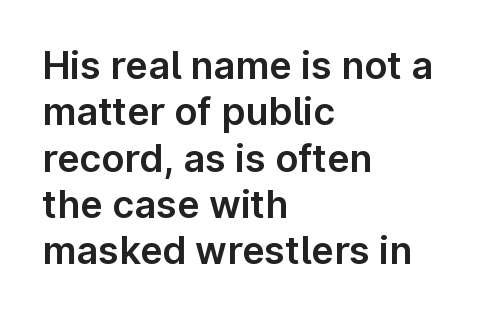
The specimen omits any rule beneath the text block's lines. Reading down the block, your eye returns to a fixed left position each line. The letters advance in unequal steps, a hallmark of proportional type. Observe the ordinary spacing: letters are neighbours, not strangers. Nope, not italic — everything's standing straight. This rendering employs a face without finishing strokes, i.e., a sans-serif.
